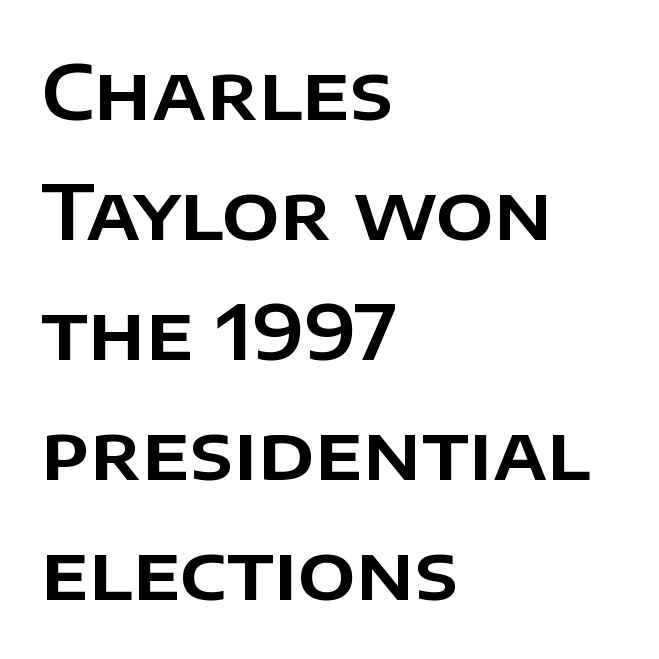
The image shows 76 px sans-serif type, upright; set left-aligned, normal line spacing (1.58x), normal letter spacing, not underlined; low stroke contrast and a large x-height.
